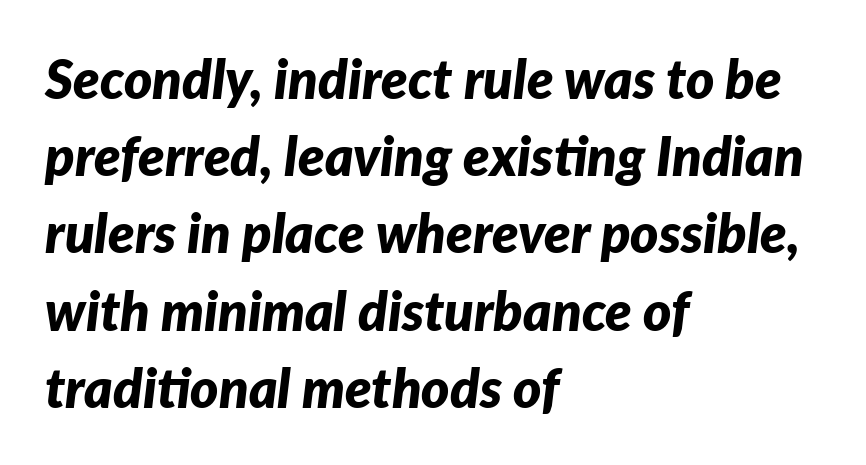
Regular leading. Does extra space separate the letters? No, they use regular spacing. Each letter keeps its own natural width here, so spacing adapts to shape. An italicized treatment has been applied to the whole sample. Weight check: bold — yes, fully. Line starts are locked; line ends wander.
